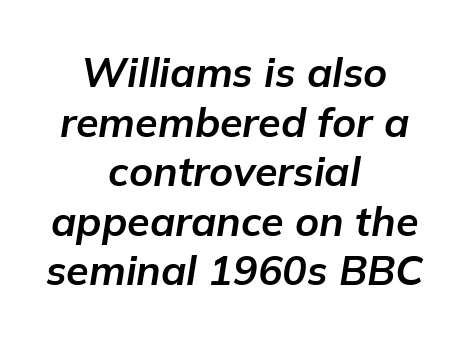
Every character sits at an angle, as italics do. Look at the stroke-to-counter ratio: heavy, a bold. Is the block centered? Yes — each line is placed symmetrically about the middle. The line texture is even and compact thanks to regular tracking.
